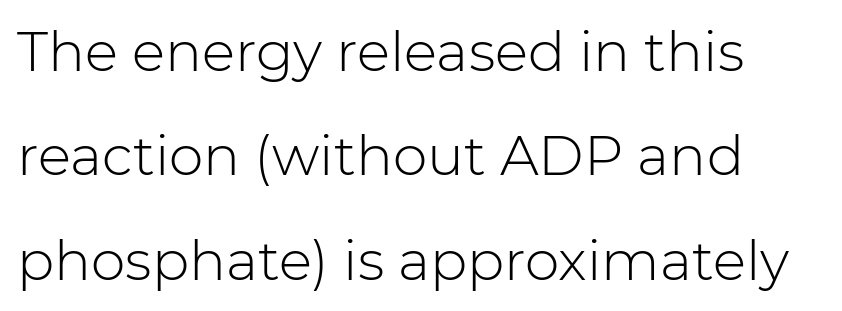
The image shows 55 px light sans-serif type, upright; set left-aligned, loose line spacing (1.9x), normal letter spacing, not underlined; low stroke contrast and a medium x-height.
